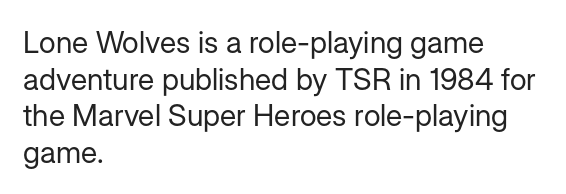
It's the straight-up-and-down kind of type. Heaviness? Minimal to ordinary, like unemphasized prose. Left-aligned paragraph, ragged on the right. How are the letters spaced? Ordinarily, with no added tracking. Character widths vary here, with narrow letters taking less room than wide ones. In terms of letterform style, serifs are entirely absent.
